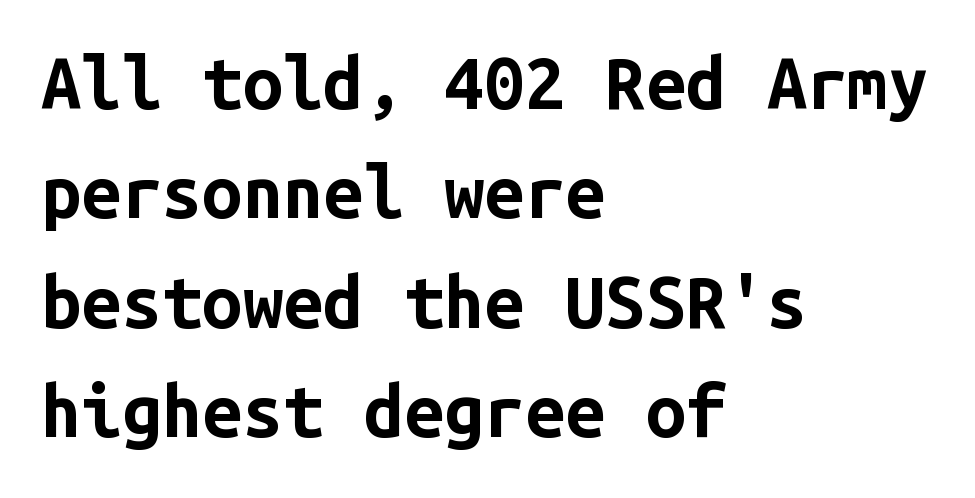
In terms of posture, this sample is upright. Serifs: no, the terminals of the letterforms are clean. The rows are spaced the way most documents space them. This sample is left-justified, so line endings fall wherever the words run out.
